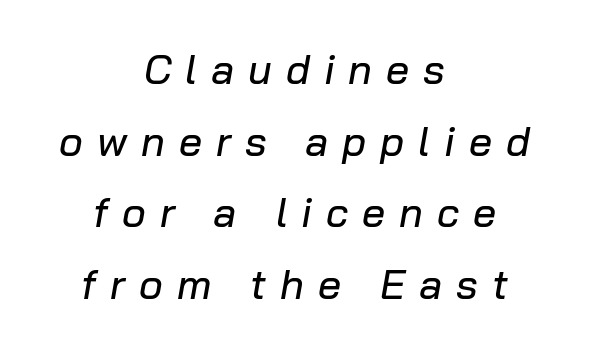
Q: Is the text italic (slanted)? A: Yes, it leans right by about 10 degrees.
Q: Is the text underlined? A: No.
Q: How is the paragraph aligned? A: Centered.
Q: Is the spacing between letters normal or unusually wide? A: Unusually wide.
Q: Width (condensed, normal, or wide)? A: Normal.
Q: Stroke contrast? A: Low.
Q: x-height? A: Medium.
Q: Monospaced? A: No.
